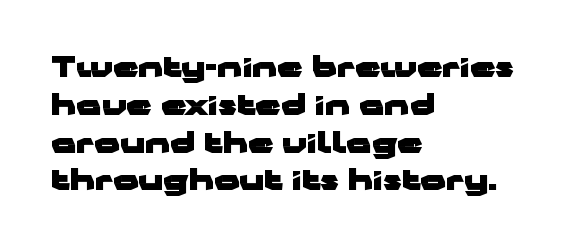
The passage shown is typeset with a sans-serif family. Tracking here is standard; glyphs follow each other at the usual distance. Italic? Not at all — the glyphs are vertical. The passage shown is typed in a proportional face where columns would drift.
